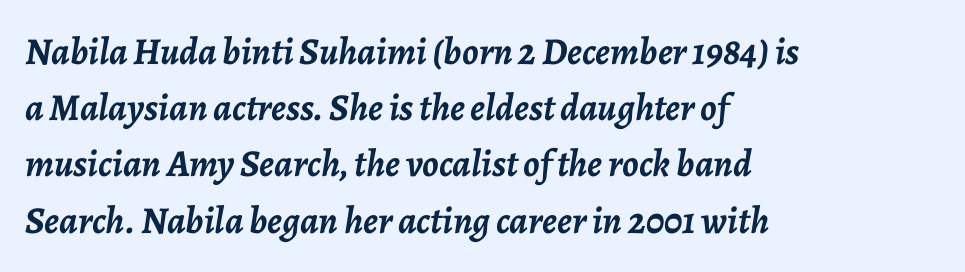
Q: Is the text bold? A: Yes.
Q: Is the text italic (slanted)? A: Yes, it leans right by about 7 degrees.
Q: Is the text underlined? A: No.
Q: How is the paragraph aligned? A: Left-aligned.
Q: Is the spacing between letters normal or unusually wide? A: Normal.
Q: Is the spacing between lines tight, normal or loose? A: Normal.
Q: Width (condensed, normal, or wide)? A: Normal.
Q: Stroke contrast? A: Low.
Q: x-height? A: Medium.
Q: Monospaced? A: No.
